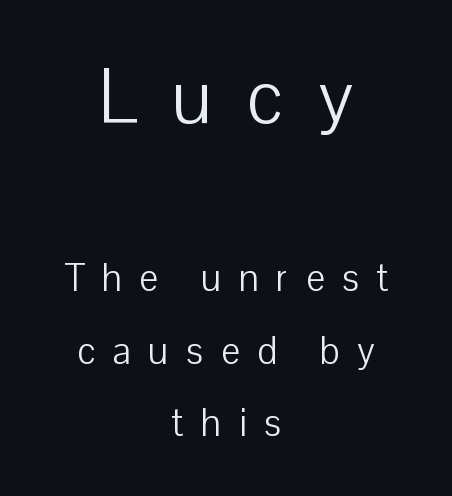
The image shows 76 px light sans-serif type, upright; set centered, loose line spacing (1.91x), unusually wide letter spacing (+0.46 em), not underlined; the first (top) block is 2.0x larger; low stroke contrast and a medium x-height.
